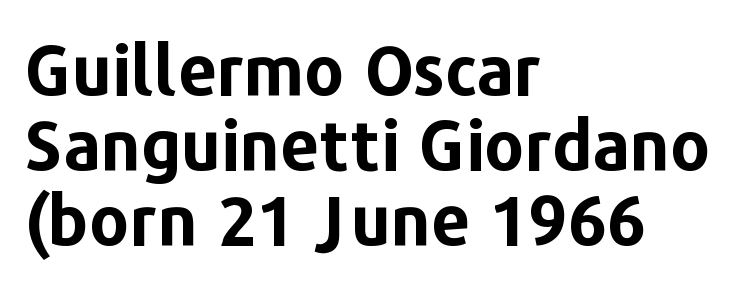
Q: Is the text bold? A: Yes.
Q: Is the text italic (slanted)? A: No, it is upright.
Q: Is the typeface a serif or a sans-serif typeface? A: Sans-serif.
Q: Is the text underlined? A: No.
Q: How is the paragraph aligned? A: Left-aligned.
Q: Is the spacing between letters normal or unusually wide? A: Normal.
Q: Is the spacing between lines tight, normal or loose? A: Tight.
Q: Width (condensed, normal, or wide)? A: Normal.
Q: Stroke contrast? A: Low.
Q: x-height? A: Medium.
Q: Monospaced? A: No.
